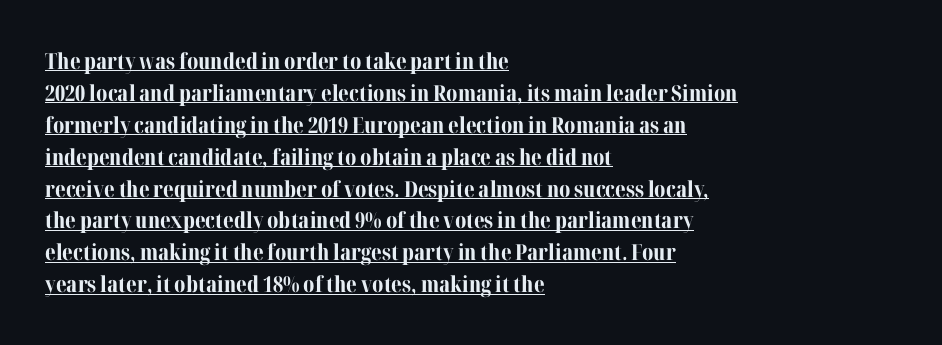
{"italic": "no", "bold": "yes", "underline": "yes", "align": "left", "line_spacing": "normal", "line_spacing_ratio": 1.45, "letter_spacing": "normal", "letter_spacing_em": 0.0, "glyph_px": 22}
